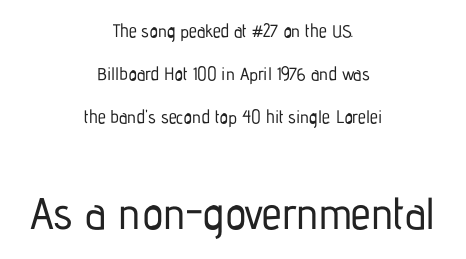
{"serif": "no", "italic": "no", "width": "condensed", "stroke_contrast": "low", "x_height": "medium", "monospaced": "no", "underline": "no", "align": "center", "line_spacing": "loose", "line_spacing_ratio": 2.4, "letter_spacing": "normal", "letter_spacing_em": 0.0, "larger_block": "second", "size_ratio": 2.5, "glyph_px": 45}
